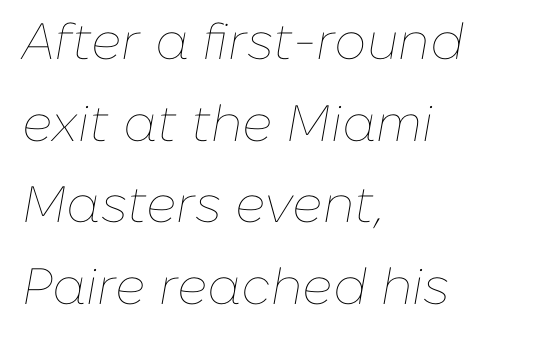
{"italic": "yes", "lean": "right", "slant_degrees": 10, "bold": "no", "weight": "thin", "width": "normal", "stroke_contrast": "low", "x_height": "medium", "monospaced": "no", "underline": "no", "align": "left", "line_spacing": "normal", "line_spacing_ratio": 1.6, "letter_spacing": "normal", "letter_spacing_em": 0.0, "glyph_px": 51}
